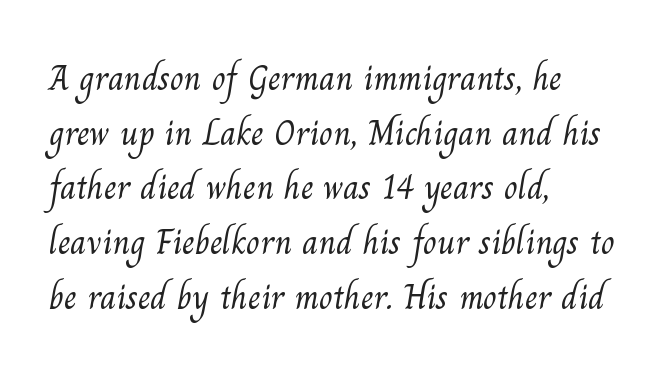
Q: Is the text bold? A: No.
Q: Is the typeface a serif or a sans-serif typeface? A: Serif.
Q: Is the text underlined? A: No.
Q: How is the paragraph aligned? A: Left-aligned.
Q: Is the spacing between letters normal or unusually wide? A: Normal.
Q: Is the spacing between lines tight, normal or loose? A: Normal.
Q: Width (condensed, normal, or wide)? A: Normal.
Q: Stroke contrast? A: Medium.
Q: x-height? A: Small.
Q: Monospaced? A: No.
